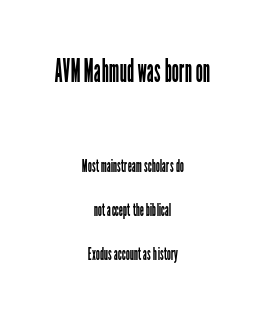
Q: Is the text bold? A: No.
Q: Is the text italic (slanted)? A: No, it is upright.
Q: Is the typeface a serif or a sans-serif typeface? A: Sans-serif.
Q: Is the text underlined? A: No.
Q: How is the paragraph aligned? A: Centered.
Q: Is the spacing between letters normal or unusually wide? A: Normal.
Q: Is the spacing between lines tight, normal or loose? A: Loose.
Q: Which block of text is set in a larger size, the first (top) or the second (bottom)? A: The first (top) one.
Q: Width (condensed, normal, or wide)? A: Condensed.
Q: Stroke contrast? A: Low.
Q: x-height? A: Medium.
Q: Monospaced? A: No.
